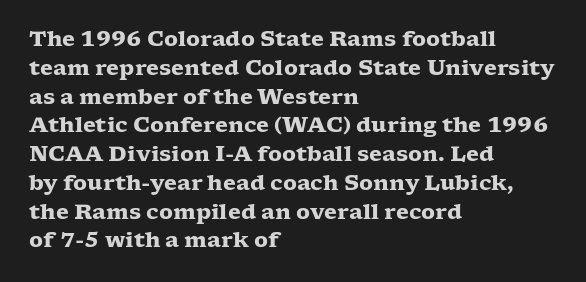
Leftover space on each line is placed entirely after the last word. The baseline area is clear. Tracking value appears to be zero — textbook default spacing. Is the type bold? Yes — the strokes are clearly thick and heavy.
